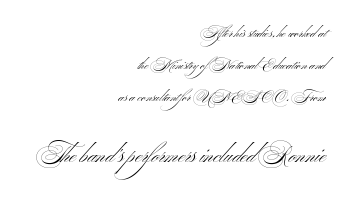
Leading is clearly above the norm, producing a sparse column. The face used here appears at its bigger size in the lower chunk. The passage shown is not bold in any degree. Right-aligned paragraph, ragged on the left.
